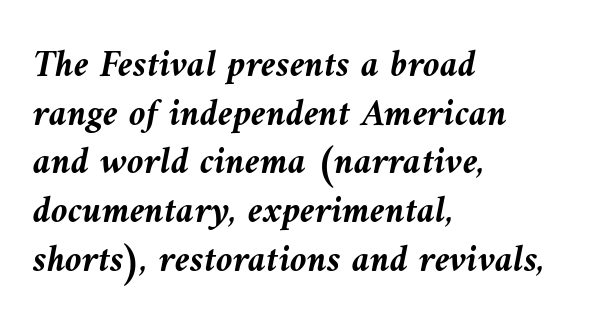
Q: Is the text bold? A: Yes.
Q: Is the text italic (slanted)? A: Yes, it leans left by about 9 degrees.
Q: Is the text underlined? A: No.
Q: How is the paragraph aligned? A: Left-aligned.
Q: Is the spacing between letters normal or unusually wide? A: Normal.
Q: Is the spacing between lines tight, normal or loose? A: Normal.
Q: Width (condensed, normal, or wide)? A: Normal.
Q: Stroke contrast? A: Medium.
Q: x-height? A: Medium.
Q: Monospaced? A: No.
